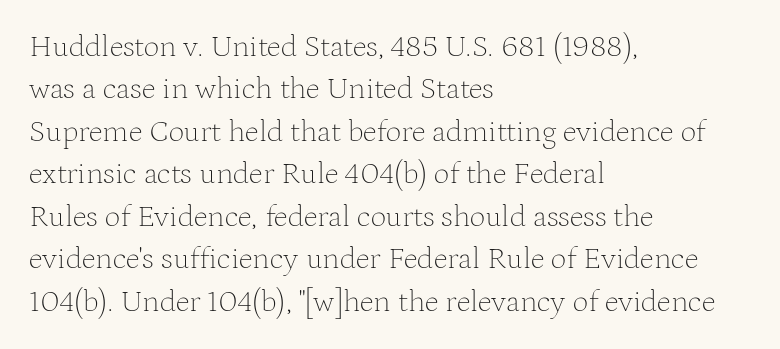
{"serif": "yes", "italic": "no", "bold": "no", "weight": "thin", "width": "normal", "stroke_contrast": "medium", "x_height": "medium", "monospaced": "no", "underline": "no", "align": "left", "line_spacing": "normal", "line_spacing_ratio": 1.37, "letter_spacing": "normal", "letter_spacing_em": 0.0, "glyph_px": 31}
